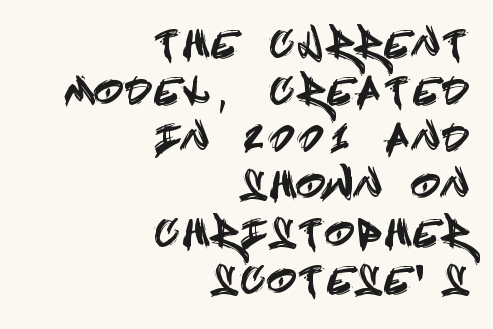
Q: Is the text italic (slanted)? A: Yes.
Q: Is the typeface a serif or a sans-serif typeface? A: Sans-serif.
Q: Is the text underlined? A: No.
Q: How is the paragraph aligned? A: Right-aligned.
Q: Is the spacing between letters normal or unusually wide? A: Unusually wide.
Q: Is the spacing between lines tight, normal or loose? A: Normal.
Q: Width (condensed, normal, or wide)? A: Condensed.
Q: x-height? A: Large.
